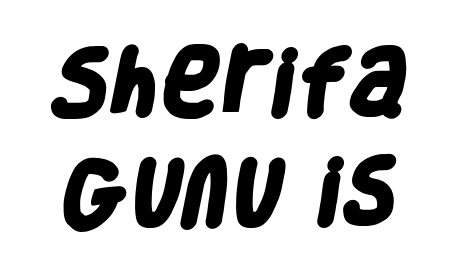
The image shows 73 px heavy, condensed sans-serif type; set normal line spacing (1.49x), normal letter spacing, not underlined; low stroke contrast and a large x-height.
